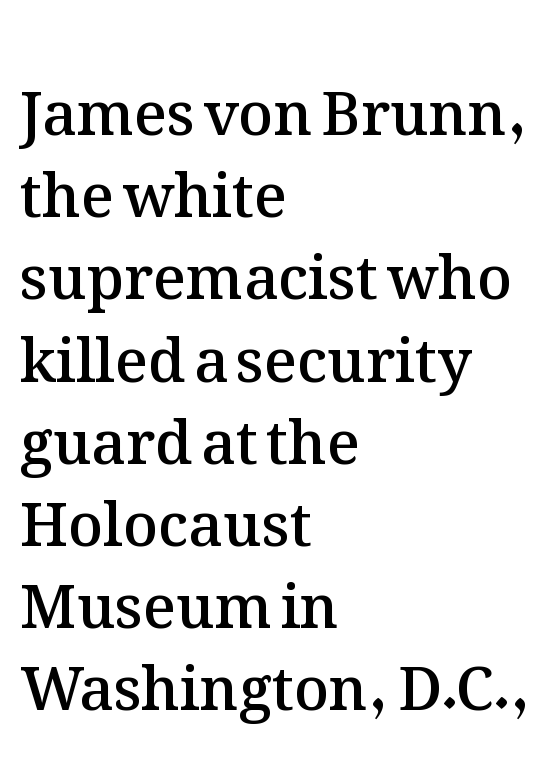
The letters are semibold — heavier than regular but short of a full bold. A bare baseline throughout the passage. In terms of posture, this sample is upright. Regarding leading, the lines here are spaced in the standard way. You could call the tracking neutral — neither tight nor loose. Is this a fixed-width face? No — the glyphs have proportional, varying widths.
